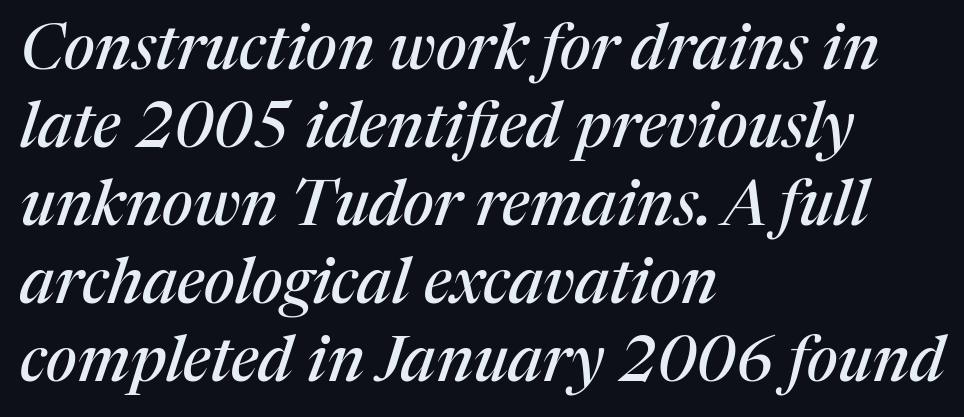
The image shows 63 px serif type, italic (leaning right); set left-aligned, line spacing 1.24x, normal letter spacing, not underlined; medium stroke contrast and a medium x-height.
